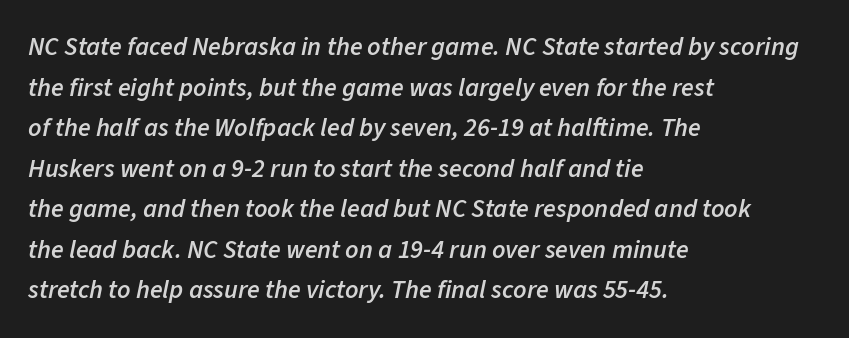
Weight check: semibold — heavier than regular, not quite bold. Each row of text sits above clean, open space. If you drew a ruler down the left edge, every line would touch it. Characters follow at the spacing the type designer built in.
